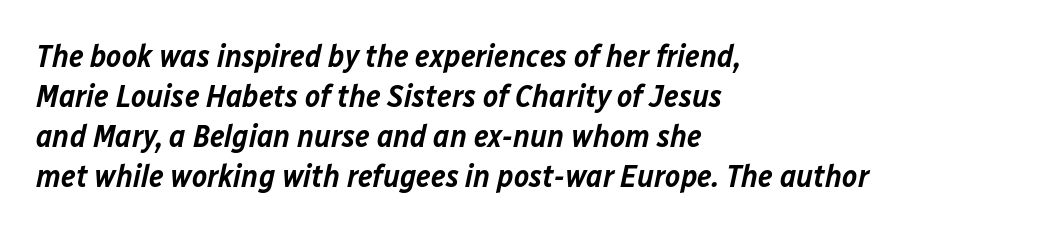
The image shows 32 px semibold type, italic (leaning right); set left-aligned, normal line spacing (1.25x), normal letter spacing, not underlined; low stroke contrast and a medium x-height.
